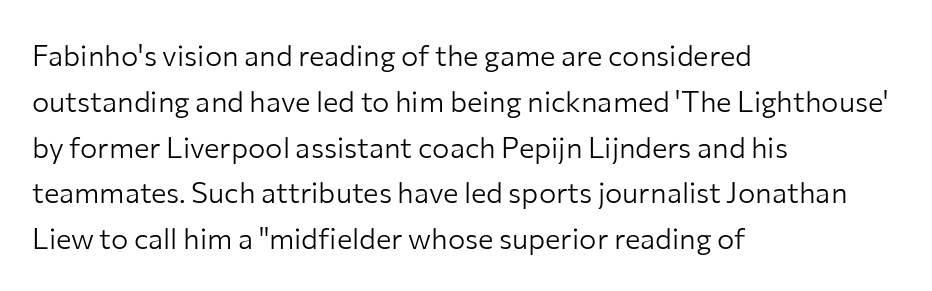
Q: Is the text bold? A: No.
Q: Is the text italic (slanted)? A: No, it is upright.
Q: Is the typeface a serif or a sans-serif typeface? A: Sans-serif.
Q: Is the text underlined? A: No.
Q: How is the paragraph aligned? A: Left-aligned.
Q: Is the spacing between letters normal or unusually wide? A: Normal.
Q: Is the spacing between lines tight, normal or loose? A: Normal.
Q: Width (condensed, normal, or wide)? A: Normal.
Q: Stroke contrast? A: Low.
Q: x-height? A: Medium.
Q: Monospaced? A: No.
